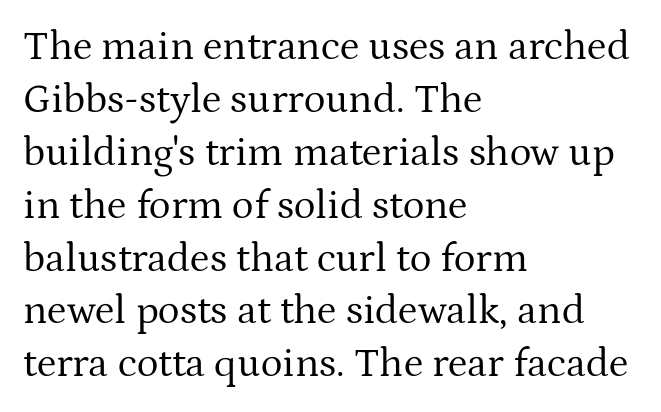
The image shows 41 px regular-weight serif type, upright; set left-aligned, normal line spacing (1.29x), normal letter spacing, not underlined; medium stroke contrast and a medium x-height.
